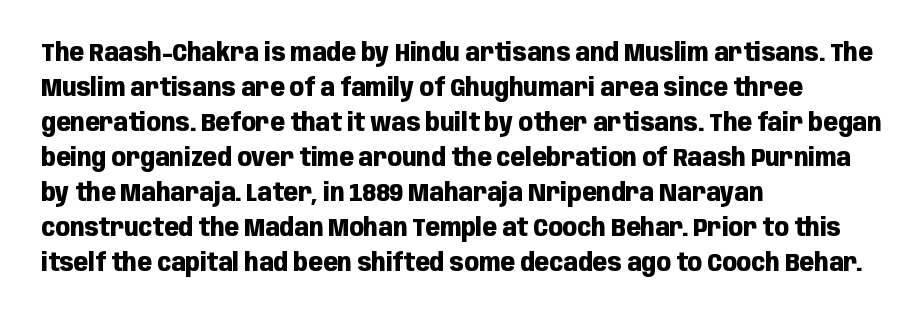
{"italic": "no", "bold": "yes", "underline": "no", "align": "left", "line_spacing": "normal", "line_spacing_ratio": 1.46, "letter_spacing": "normal", "letter_spacing_em": 0.0, "glyph_px": 24}
